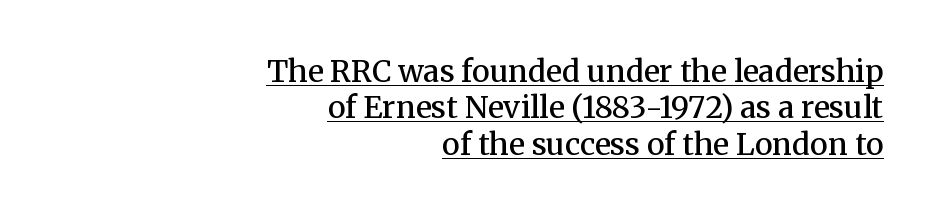
Q: Is the text bold? A: Semi-bold.
Q: Is the text italic (slanted)? A: No, it is upright.
Q: Is the typeface a serif or a sans-serif typeface? A: Serif.
Q: Is the text underlined? A: Yes.
Q: How is the paragraph aligned? A: Right-aligned.
Q: Is the spacing between letters normal or unusually wide? A: Normal.
Q: Width (condensed, normal, or wide)? A: Normal.
Q: Stroke contrast? A: Medium.
Q: x-height? A: Medium.
Q: Monospaced? A: No.
